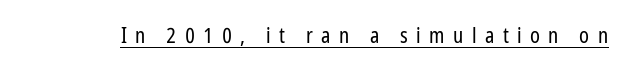
Tracking value appears strongly positive — letters spread wide. If you drew a line through each stem, it would be perfectly vertical. Glance below the letters and you will spot a drawn line. The strokes carry an ordinary text weight at most.
